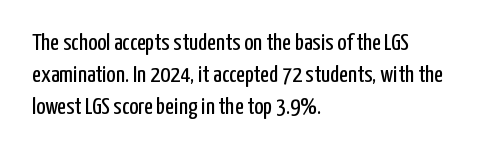
Q: Is the text bold? A: No.
Q: Is the text italic (slanted)? A: No, it is upright.
Q: Is the text underlined? A: No.
Q: How is the paragraph aligned? A: Left-aligned.
Q: Is the spacing between letters normal or unusually wide? A: Normal.
Q: Is the spacing between lines tight, normal or loose? A: Normal.
